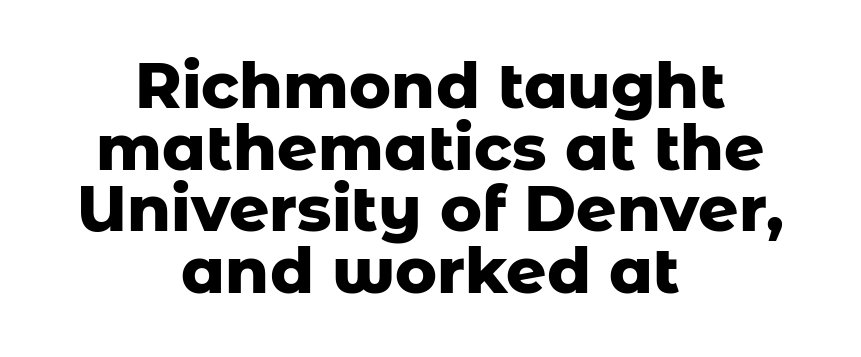
{"serif": "no", "italic": "no", "bold": "yes", "weight": "heavy", "width": "normal", "stroke_contrast": "low", "x_height": "medium", "monospaced": "no", "underline": "no", "align": "center", "line_spacing": "tight", "line_spacing_ratio": 0.98, "letter_spacing": "normal", "letter_spacing_em": 0.0, "glyph_px": 63}
